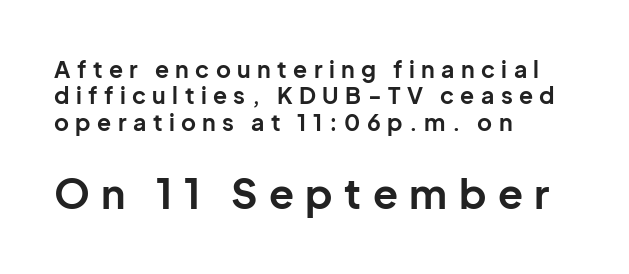
The image shows 41 px bold sans-serif type, upright; set left-aligned, tight line spacing (1.15x), unusually wide letter spacing (+0.28 em), not underlined; the second (bottom) block is 1.78x larger; low stroke contrast and a medium x-height.
